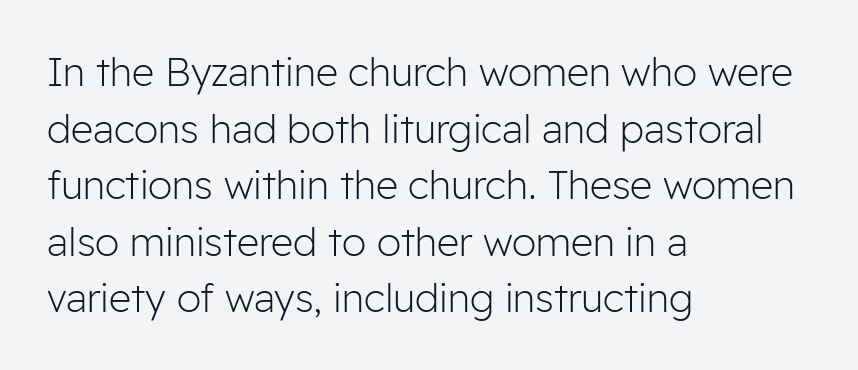
Q: Is the text bold? A: No.
Q: Is the text italic (slanted)? A: No, it is upright.
Q: Is the typeface a serif or a sans-serif typeface? A: Sans-serif.
Q: Is the text underlined? A: No.
Q: How is the paragraph aligned? A: Left-aligned.
Q: Is the spacing between letters normal or unusually wide? A: Normal.
Q: Is the spacing between lines tight, normal or loose? A: Normal.
Q: Width (condensed, normal, or wide)? A: Normal.
Q: Stroke contrast? A: Low.
Q: x-height? A: Medium.
Q: Monospaced? A: No.
